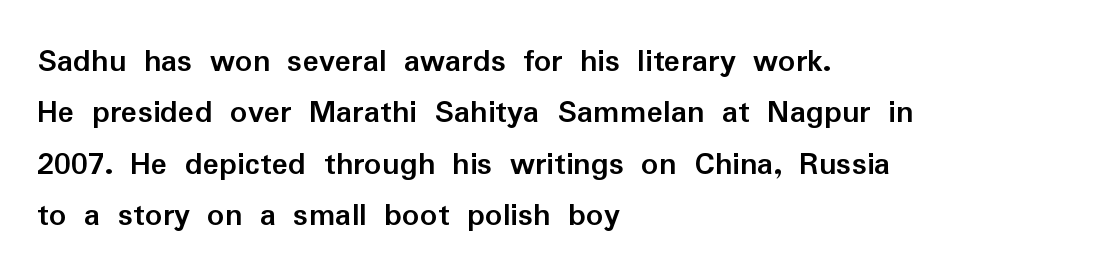
Q: Is the text bold? A: Yes.
Q: Is the text italic (slanted)? A: No, it is upright.
Q: Is the typeface a serif or a sans-serif typeface? A: Sans-serif.
Q: Is the text underlined? A: No.
Q: How is the paragraph aligned? A: Left-aligned.
Q: Is the spacing between letters normal or unusually wide? A: Normal.
Q: Is the spacing between lines tight, normal or loose? A: Normal.
Q: Width (condensed, normal, or wide)? A: Normal.
Q: Stroke contrast? A: Low.
Q: x-height? A: Medium.
Q: Monospaced? A: No.
